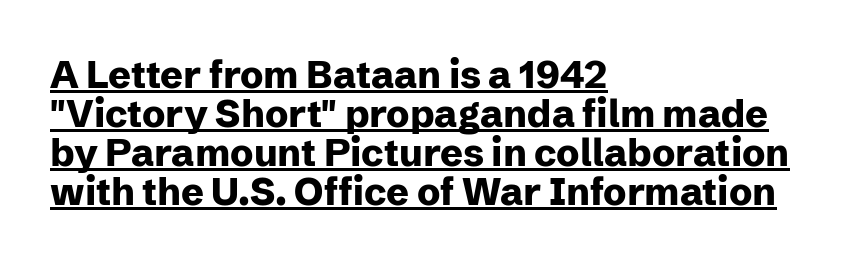
Q: Is the text bold? A: Yes.
Q: Is the text italic (slanted)? A: No, it is upright.
Q: Is the typeface a serif or a sans-serif typeface? A: Sans-serif.
Q: Is the text underlined? A: Yes.
Q: How is the paragraph aligned? A: Left-aligned.
Q: Is the spacing between letters normal or unusually wide? A: Normal.
Q: Is the spacing between lines tight, normal or loose? A: Tight.
Q: Width (condensed, normal, or wide)? A: Normal.
Q: Stroke contrast? A: Low.
Q: x-height? A: Medium.
Q: Monospaced? A: No.
